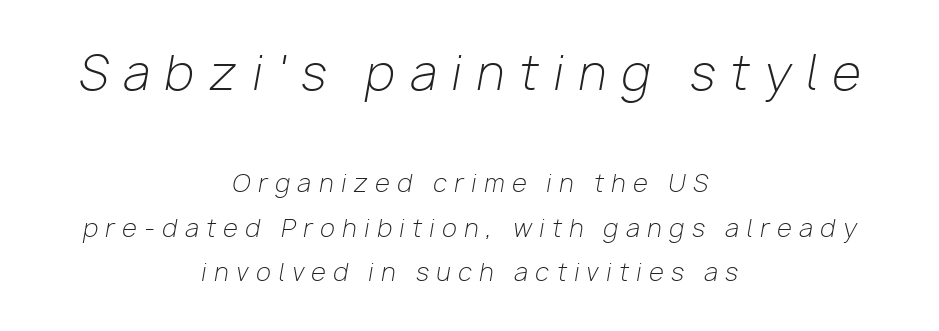
Q: Is the text bold? A: No.
Q: Is the text italic (slanted)? A: Yes, it leans right by about 10 degrees.
Q: Is the text underlined? A: No.
Q: How is the paragraph aligned? A: Centered.
Q: Is the spacing between letters normal or unusually wide? A: Unusually wide.
Q: Which block of text is set in a larger size, the first (top) or the second (bottom)? A: The first (top) one.
Q: Width (condensed, normal, or wide)? A: Normal.
Q: Stroke contrast? A: Low.
Q: x-height? A: Medium.
Q: Monospaced? A: No.
